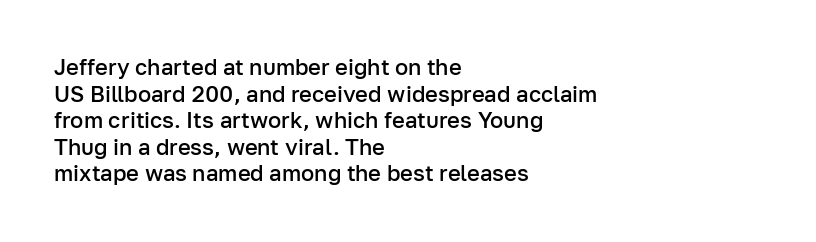
{"italic": "no", "bold": "semi", "underline": "no", "align": "left", "line_spacing_ratio": 1.21, "letter_spacing": "normal", "letter_spacing_em": 0.0, "glyph_px": 22}
